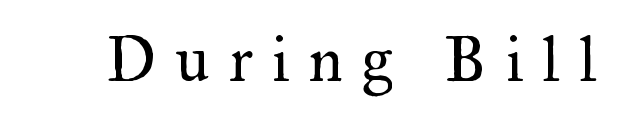
{"serif": "yes", "italic": "no", "bold": "no", "weight": "regular", "width": "normal", "stroke_contrast": "medium", "x_height": "small", "monospaced": "no", "underline": "no", "letter_spacing": "wide", "letter_spacing_em": 0.31, "glyph_px": 63}
